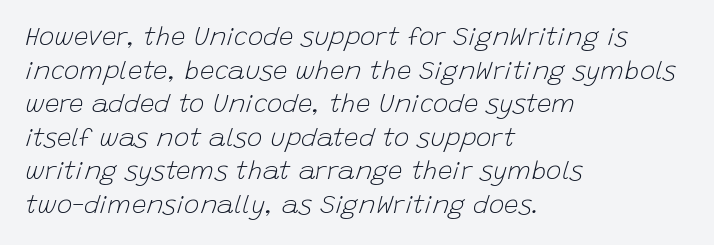
Horizontal bands of white between lines are of average thickness. Type without underlining. Does the lettering tilt? It does — this is italic. Stems and bowls with no extra thickness — not bold. If you drew a ruler down the left edge, every line would touch it. This sample uses plain, unmodified letter spacing.
